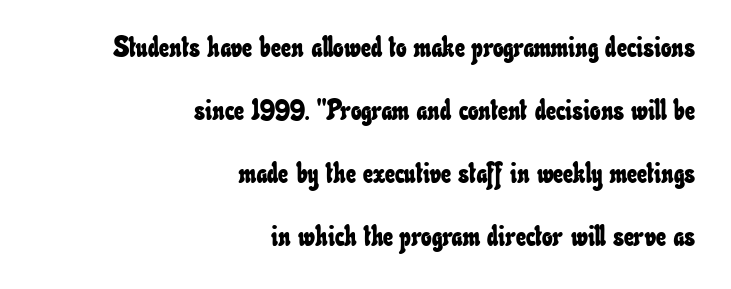
The image shows 28 px condensed type; set right-aligned, loose line spacing (2.25x), normal letter spacing, not underlined; low stroke contrast and a small x-height.
